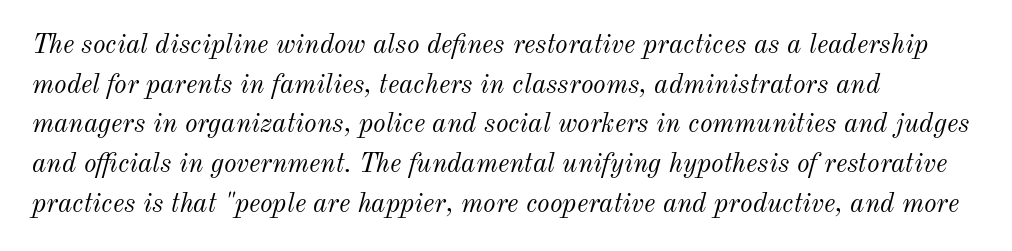
The image shows 27 px text type, italic (leaning right); set left-aligned, normal line spacing (1.47x), normal letter spacing, not underlined.
